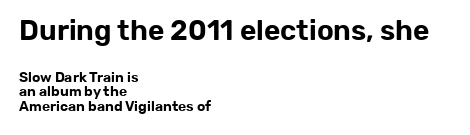
The image shows 28 px sans-serif type, upright; set left-aligned, tight line spacing (1.05x), normal letter spacing, not underlined; the first (top) block is 2.0x larger; low stroke contrast and a medium x-height.
